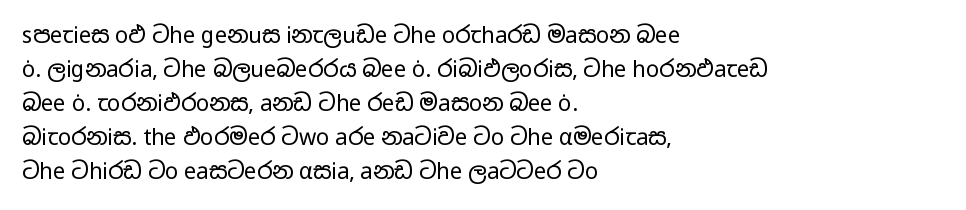
The image shows 22 px text type, upright; set left-aligned, normal line spacing (1.54x), normal letter spacing, not underlined.
